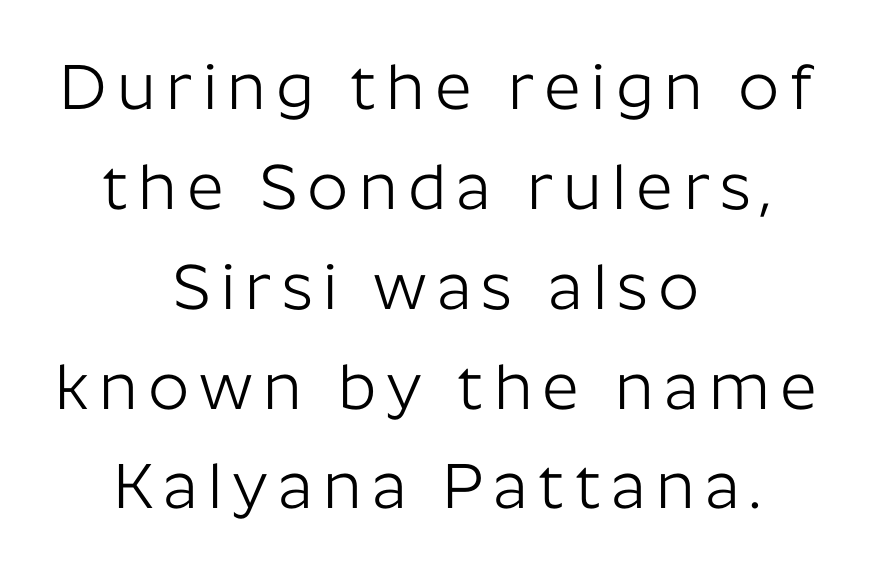
Q: Is the text bold? A: No.
Q: Is the text italic (slanted)? A: No, it is upright.
Q: Is the typeface a serif or a sans-serif typeface? A: Sans-serif.
Q: Is the text underlined? A: No.
Q: How is the paragraph aligned? A: Centered.
Q: Is the spacing between lines tight, normal or loose? A: Normal.
Q: Width (condensed, normal, or wide)? A: Normal.
Q: Stroke contrast? A: Low.
Q: x-height? A: Medium.
Q: Monospaced? A: No.
